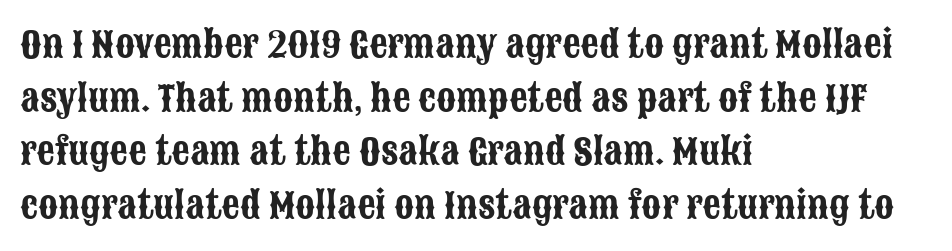
Q: Is the text italic (slanted)? A: No, it is upright.
Q: Is the typeface a serif or a sans-serif typeface? A: Sans-serif.
Q: Is the text underlined? A: No.
Q: How is the paragraph aligned? A: Left-aligned.
Q: Is the spacing between letters normal or unusually wide? A: Normal.
Q: Is the spacing between lines tight, normal or loose? A: Normal.
Q: Width (condensed, normal, or wide)? A: Condensed.
Q: Stroke contrast? A: Low.
Q: x-height? A: Large.
Q: Monospaced? A: No.
